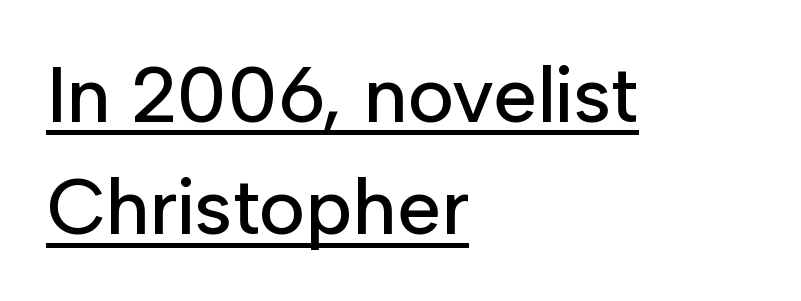
Q: Is the text italic (slanted)? A: No, it is upright.
Q: Is the typeface a serif or a sans-serif typeface? A: Sans-serif.
Q: Is the text underlined? A: Yes.
Q: How is the paragraph aligned? A: Left-aligned.
Q: Is the spacing between letters normal or unusually wide? A: Normal.
Q: Is the spacing between lines tight, normal or loose? A: Normal.
Q: Width (condensed, normal, or wide)? A: Normal.
Q: Stroke contrast? A: Low.
Q: x-height? A: Medium.
Q: Monospaced? A: No.
